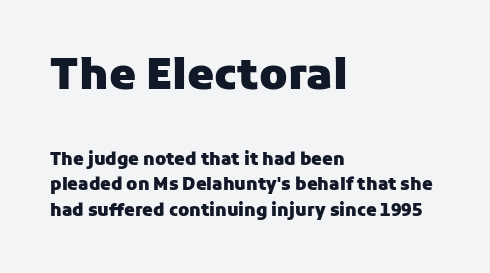
The face used here is proportionally spaced, like ordinary book or web type. The sample has been set heavy, in full bold. Every row of glyphs begins at an identical x-position on the left. Successive baselines arrive at the customary interval. The letters carry no serifs — their stems end cleanly without finishing strokes.
